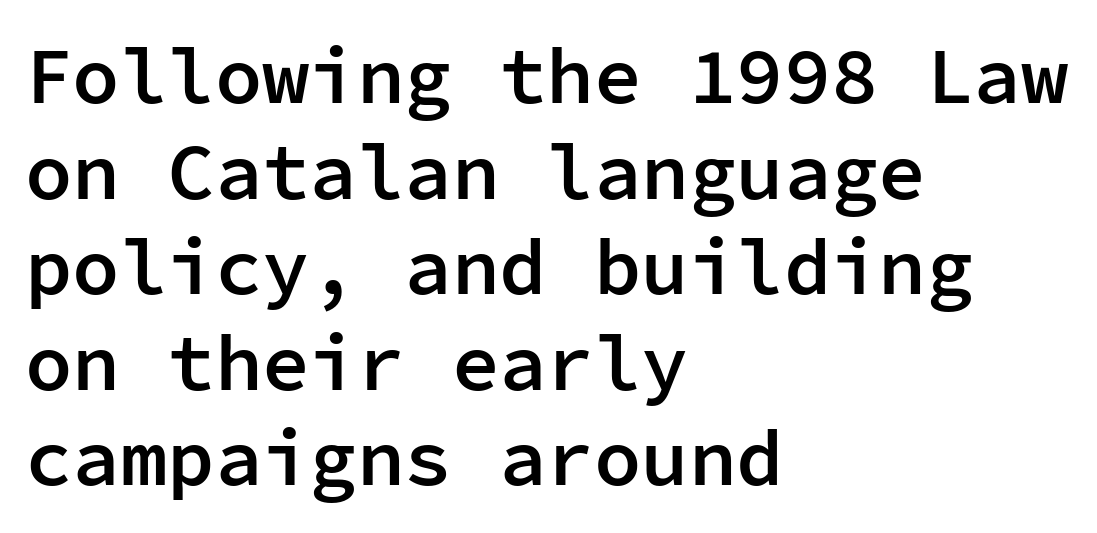
Each letter, wide or thin by design, is forced into the same width here. A classic flush-left, rag-right setting is used for this passage. What kind of face is this? One without serifs — a sans. Each glyph is drawn with semibold strokes, heavier than normal yet not fully bold.
